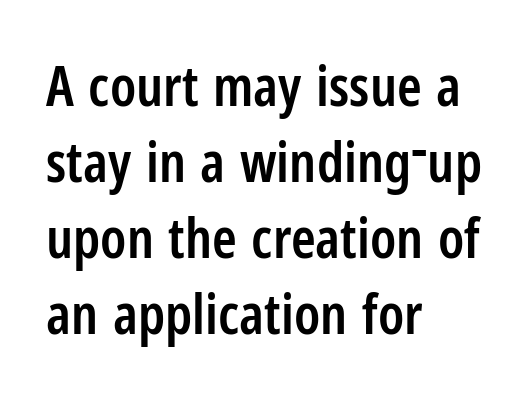
Q: Is the text bold? A: Semi-bold.
Q: Is the text italic (slanted)? A: No, it is upright.
Q: Is the typeface a serif or a sans-serif typeface? A: Sans-serif.
Q: Is the text underlined? A: No.
Q: How is the paragraph aligned? A: Left-aligned.
Q: Is the spacing between letters normal or unusually wide? A: Normal.
Q: Is the spacing between lines tight, normal or loose? A: Normal.
Q: Width (condensed, normal, or wide)? A: Condensed.
Q: Stroke contrast? A: Low.
Q: x-height? A: Medium.
Q: Monospaced? A: No.
